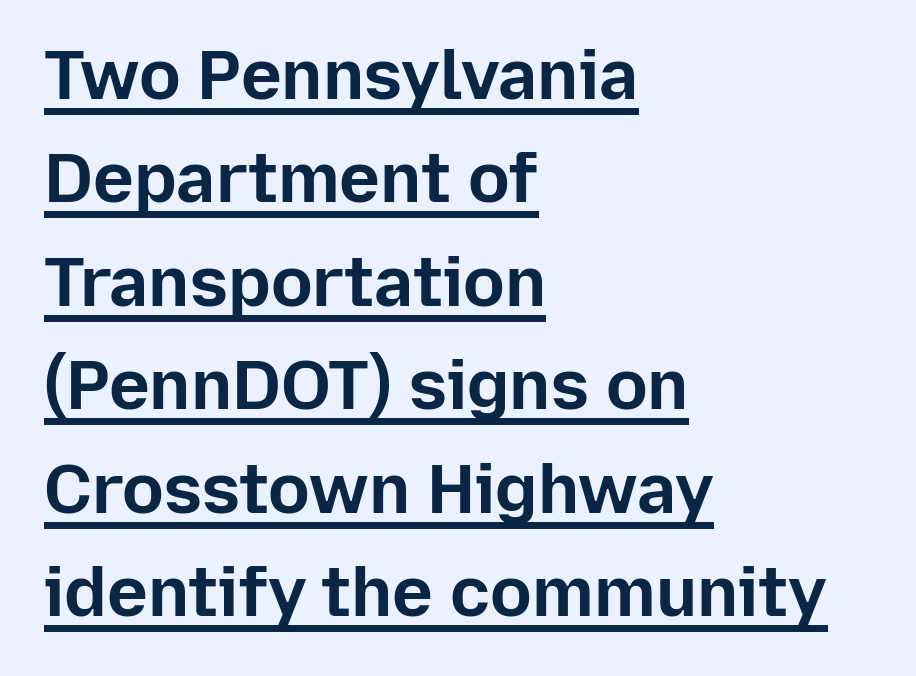
Q: Is the text bold? A: Yes.
Q: Is the text italic (slanted)? A: No, it is upright.
Q: Is the typeface a serif or a sans-serif typeface? A: Sans-serif.
Q: Is the text underlined? A: Yes.
Q: How is the paragraph aligned? A: Left-aligned.
Q: Is the spacing between letters normal or unusually wide? A: Normal.
Q: Is the spacing between lines tight, normal or loose? A: Normal.
Q: Width (condensed, normal, or wide)? A: Normal.
Q: Stroke contrast? A: Low.
Q: x-height? A: Medium.
Q: Monospaced? A: No.
